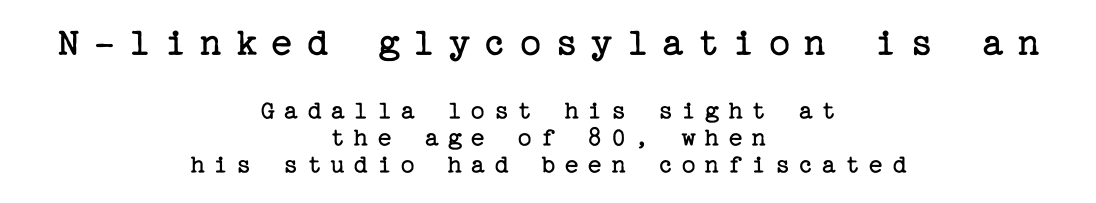
The image shows 41 px regular-weight serif type, upright; set centered, tight line spacing (0.99x), unusually wide letter spacing (+0.32 em), not underlined; the first (top) block is 1.52x larger; low stroke contrast and a medium x-height.
